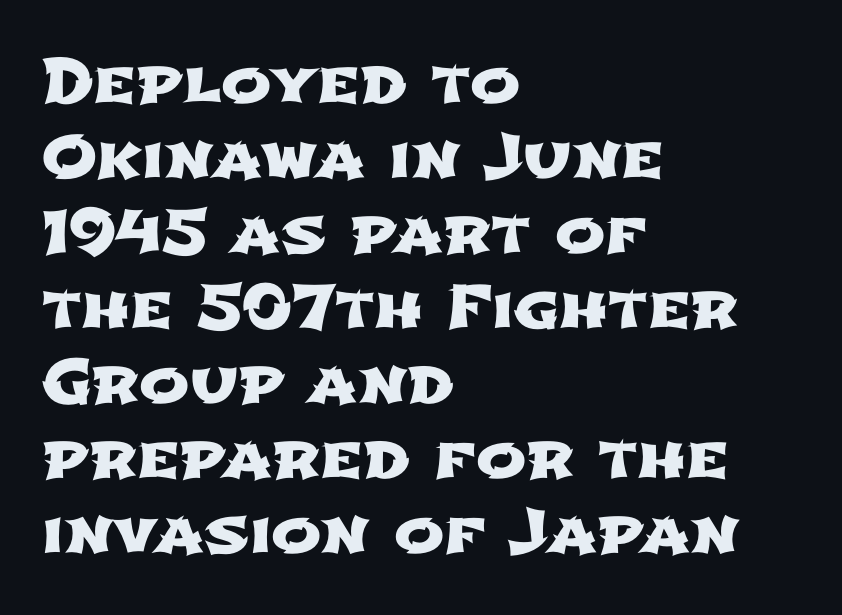
The image shows 60 px wide sans-serif type; set left-aligned, normal line spacing (1.25x), normal letter spacing, not underlined; low stroke contrast and a medium x-height.
